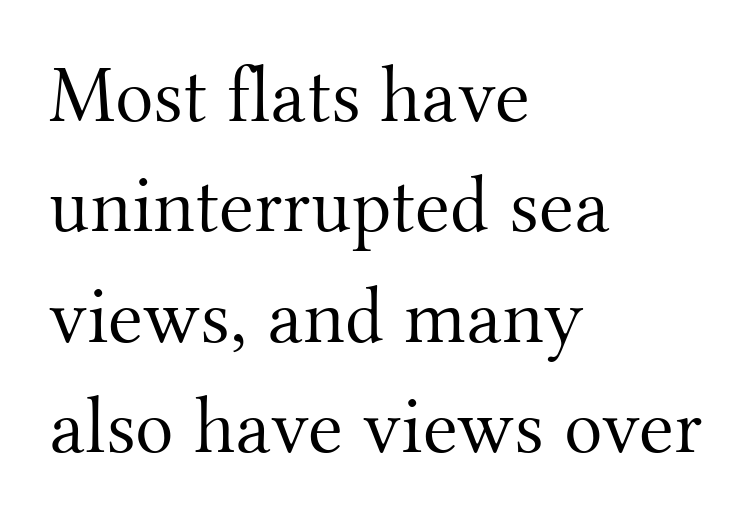
The image shows 80 px light serif type, upright; set left-aligned, normal line spacing (1.38x), normal letter spacing, not underlined; medium stroke contrast and a small x-height.
